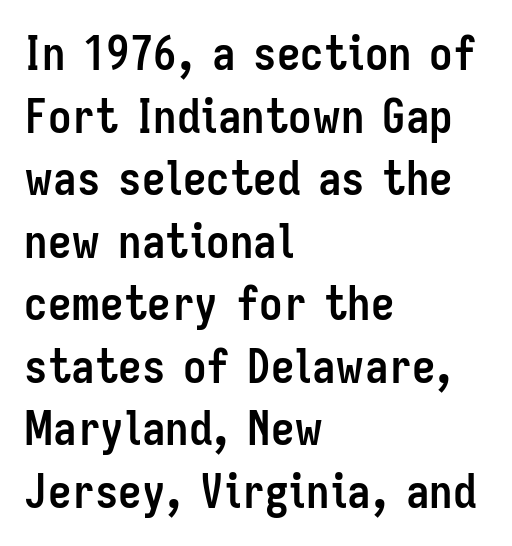
{"serif": "no", "italic": "no", "bold": "yes", "weight": "semibold", "width": "condensed", "stroke_contrast": "low", "x_height": "medium", "monospaced": "no", "underline": "no", "align": "left", "line_spacing": "normal", "line_spacing_ratio": 1.33, "letter_spacing": "normal", "letter_spacing_em": 0.0, "glyph_px": 47}
